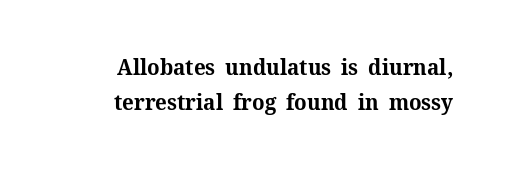
The image shows 22 px bold type, upright; set right-aligned, normal line spacing (1.59x), normal letter spacing, not underlined.
